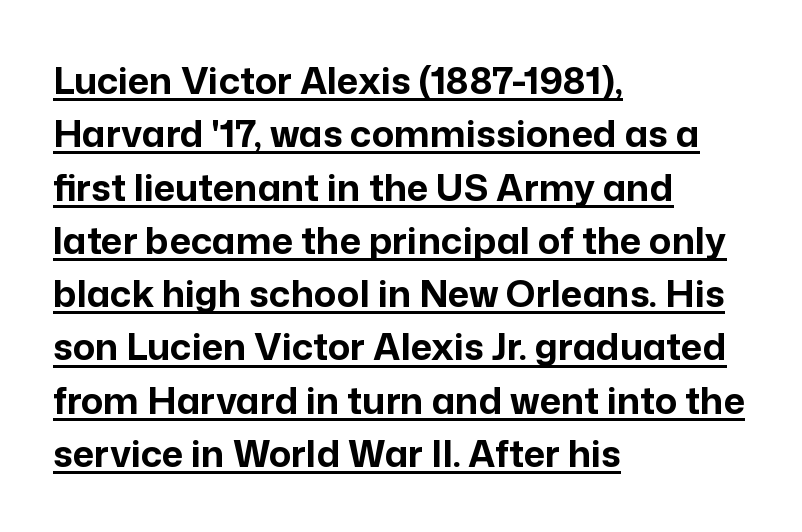
The face used here is rendered with its standard letterfit. The face used here has the dense, thick strokes of a bold. Caption: multi-line text, flush left, ragged right. Underlined type. The passage shown is typed in a proportional face where columns would drift. What's the leading like? Ordinary, nothing unusual.
